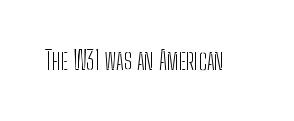
The rendering keeps characters at their native spacing. The font sits on the lighter half of the weight spectrum, regular included. Quick note: underline off. Is there any slant? The stems are plumb.
